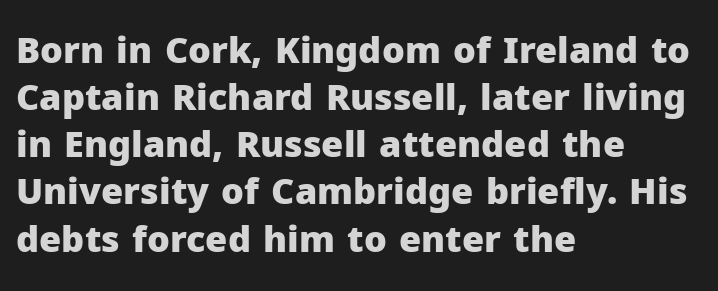
{"serif": "no", "italic": "no", "bold": "yes", "weight": "heavy", "width": "normal", "stroke_contrast": "low", "x_height": "medium", "monospaced": "no", "underline": "no", "align": "left", "line_spacing": "normal", "line_spacing_ratio": 1.31, "letter_spacing": "normal", "letter_spacing_em": 0.0, "glyph_px": 36}
